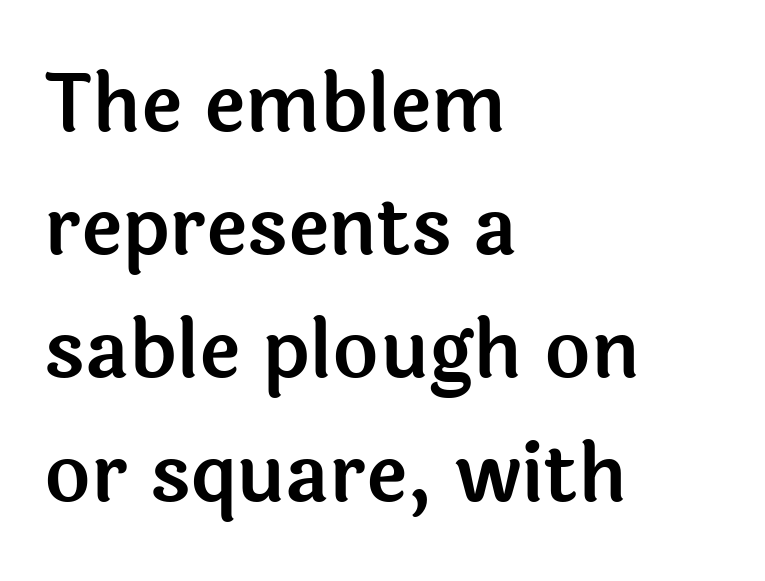
The image shows 79 px sans-serif type, upright; set left-aligned, normal line spacing (1.56x), normal letter spacing, not underlined; a medium x-height.
